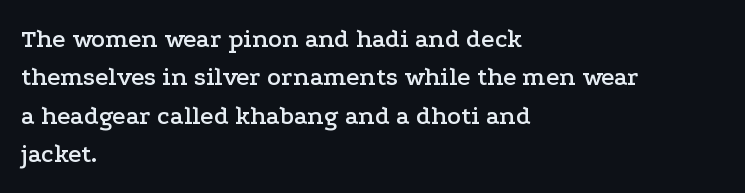
These lines keep a tight, regular rhythm from letter to letter. A student would call this left alignment; a typographer would say flush left, rag right. Descenders are the only things crossing below the line. Evenly set lines give the paragraph a standard silhouette. Ordinary non-slanted type is in use.
